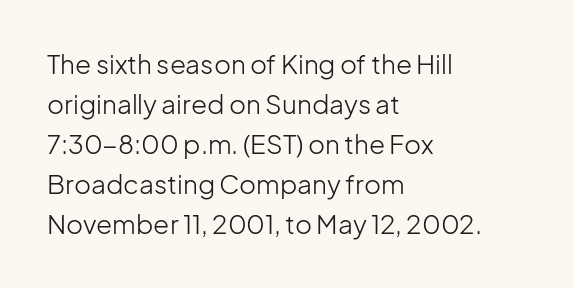
Descender tails drop into unmarked territory. Stroke mass is kept to a normal reading level or below. Default kerning and tracking; the words read as compact shapes. Teacher's note: observe the even left margin — that is flush-left alignment.
